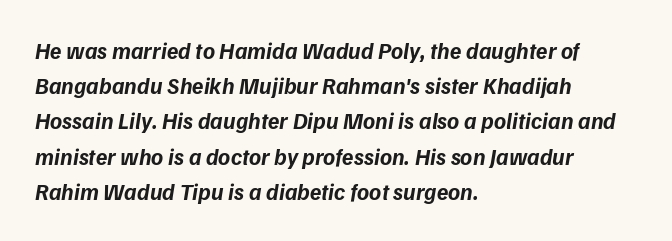
The image shows 23 px bold type; set left-aligned, normal line spacing (1.53x), normal letter spacing, not underlined.
